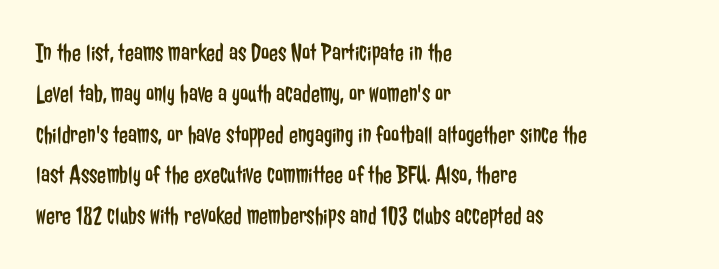
Q: Is the text bold? A: No.
Q: Is the text italic (slanted)? A: No, it is upright.
Q: Is the text underlined? A: No.
Q: How is the paragraph aligned? A: Left-aligned.
Q: Is the spacing between letters normal or unusually wide? A: Normal.
Q: Is the spacing between lines tight, normal or loose? A: Normal.
